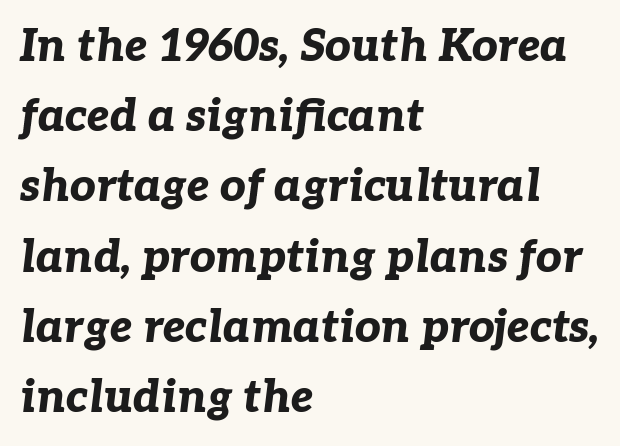
{"italic": "yes", "lean": "right", "slant_degrees": 7, "bold": "yes", "weight": "bold", "width": "normal", "stroke_contrast": "low", "x_height": "medium", "monospaced": "no", "underline": "no", "align": "left", "line_spacing": "normal", "line_spacing_ratio": 1.56, "letter_spacing": "normal", "letter_spacing_em": 0.0, "glyph_px": 45}
